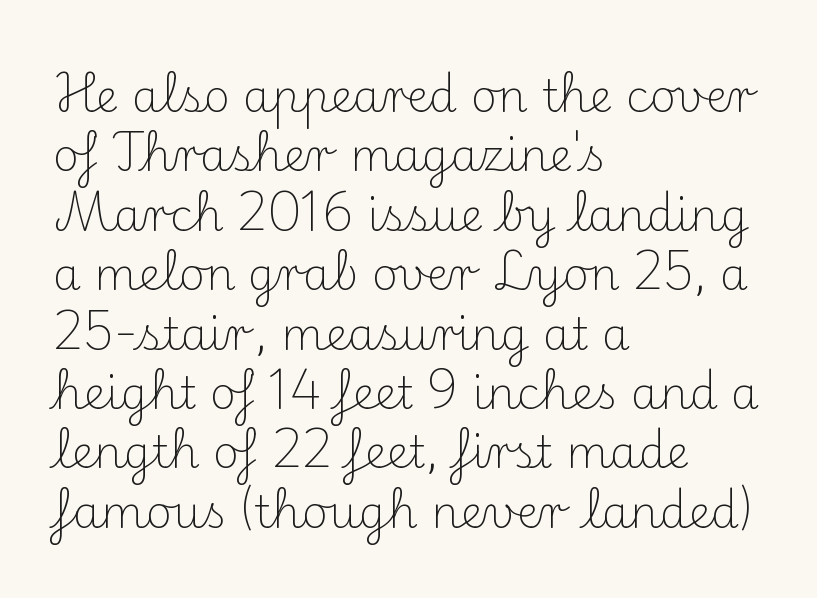
{"serif": "yes", "italic": "no", "bold": "no", "weight": "light", "width": "normal", "stroke_contrast": "medium", "x_height": "small", "monospaced": "no", "underline": "no", "align": "left", "line_spacing": "normal", "line_spacing_ratio": 1.32, "letter_spacing": "normal", "letter_spacing_em": 0.0, "glyph_px": 45}
